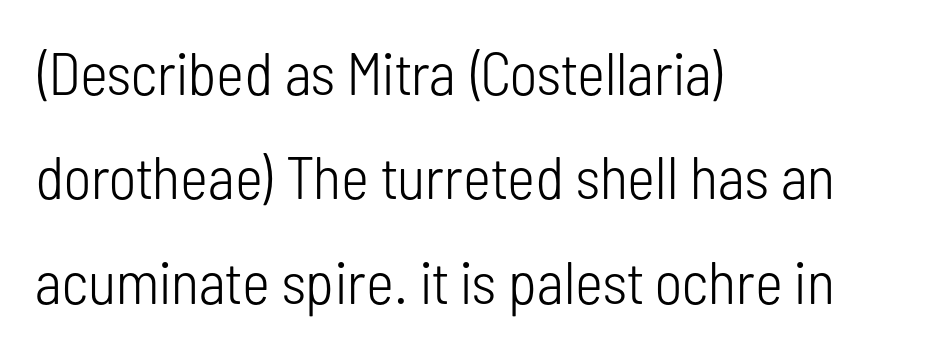
Q: Is the text bold? A: No.
Q: Is the text italic (slanted)? A: No, it is upright.
Q: Is the typeface a serif or a sans-serif typeface? A: Sans-serif.
Q: Is the text underlined? A: No.
Q: How is the paragraph aligned? A: Left-aligned.
Q: Is the spacing between letters normal or unusually wide? A: Normal.
Q: Width (condensed, normal, or wide)? A: Condensed.
Q: Stroke contrast? A: Low.
Q: x-height? A: Medium.
Q: Monospaced? A: No.
